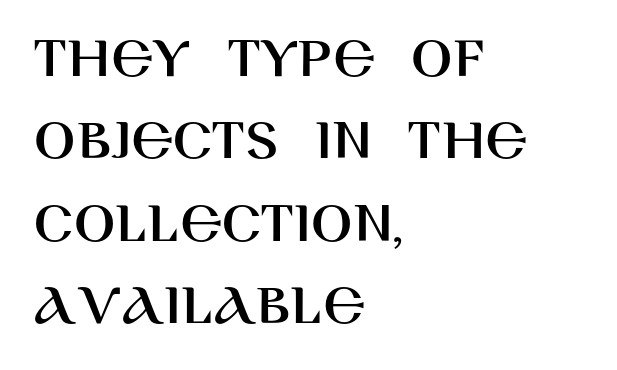
The image shows 61 px sans-serif type, upright; set left-aligned, normal line spacing (1.35x), normal letter spacing, not underlined; high stroke contrast and a large x-height.
